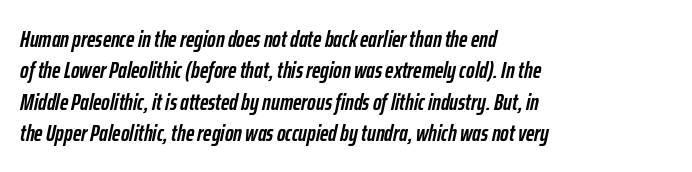
Q: Is the text bold? A: Yes.
Q: Is the text italic (slanted)? A: Yes, it leans right by about 12 degrees.
Q: Is the text underlined? A: No.
Q: How is the paragraph aligned? A: Left-aligned.
Q: Is the spacing between letters normal or unusually wide? A: Normal.
Q: Is the spacing between lines tight, normal or loose? A: Normal.
